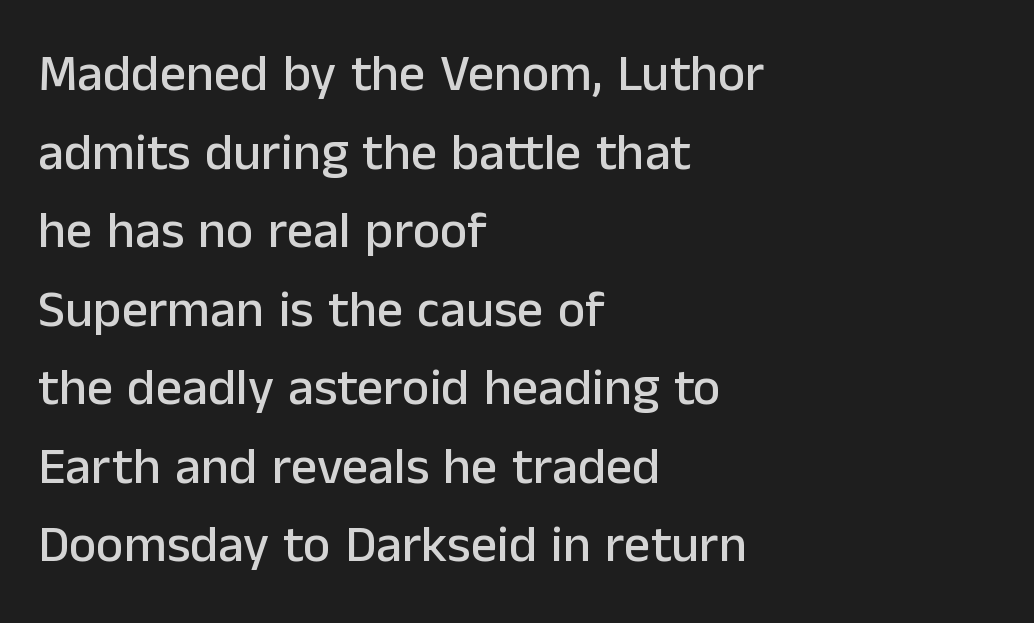
{"serif": "no", "italic": "no", "width": "normal", "stroke_contrast": "low", "x_height": "medium", "monospaced": "no", "underline": "no", "align": "left", "line_spacing": "normal", "line_spacing_ratio": 1.51, "letter_spacing": "normal", "letter_spacing_em": 0.0, "glyph_px": 52}
